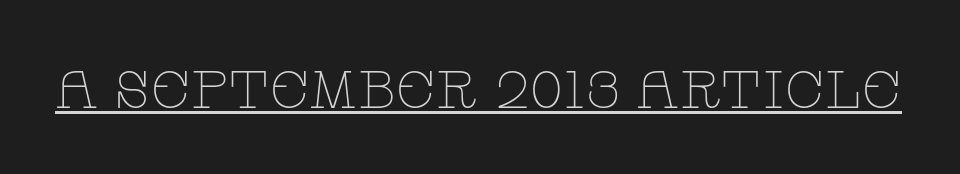
The image shows 53 px thin, wide serif type, upright; set normal letter spacing, underlined; low stroke contrast and a large x-height.
